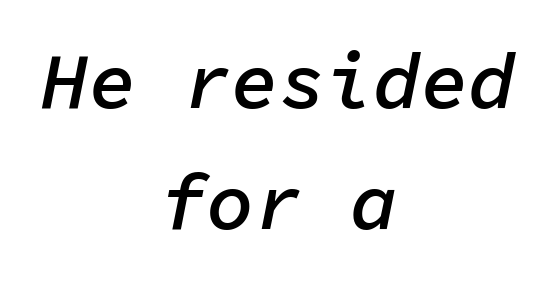
The image shows 79 px semibold type, italic (leaning right), monospaced; set centered, normal line spacing (1.53x), normal letter spacing, not underlined; low stroke contrast and a medium x-height.
